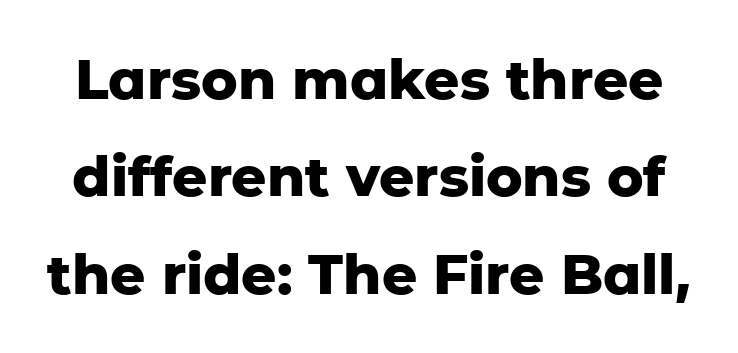
Q: Is the text bold? A: Yes.
Q: Is the text italic (slanted)? A: No, it is upright.
Q: Is the typeface a serif or a sans-serif typeface? A: Sans-serif.
Q: Is the text underlined? A: No.
Q: Is the spacing between letters normal or unusually wide? A: Normal.
Q: Width (condensed, normal, or wide)? A: Normal.
Q: Stroke contrast? A: Low.
Q: x-height? A: Medium.
Q: Monospaced? A: No.
